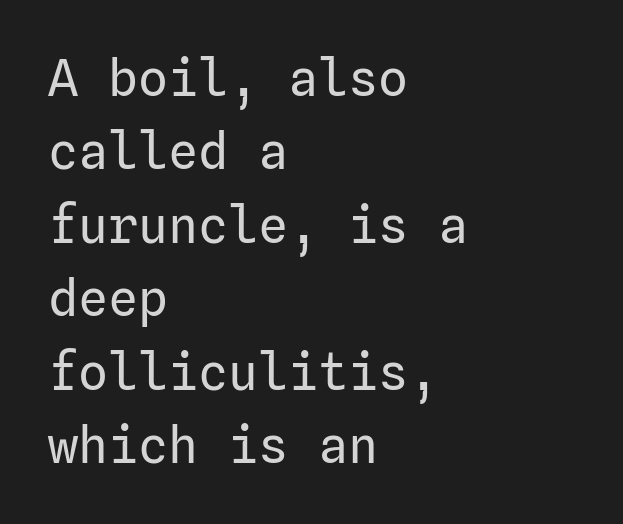
The image shows 50 px regular-weight sans-serif type, upright; set left-aligned, normal line spacing (1.47x), normal letter spacing, not underlined; low stroke contrast and a medium x-height.
